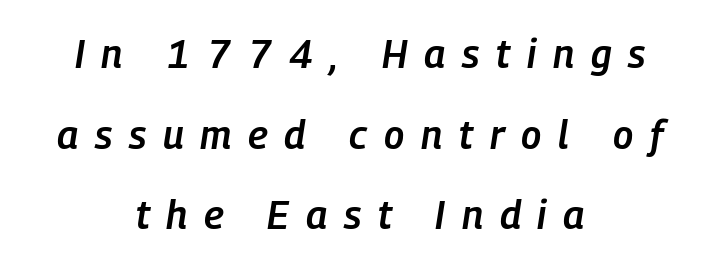
{"italic": "yes", "lean": "right", "slant_degrees": 9, "bold": "semi", "weight": "semibold", "width": "condensed", "stroke_contrast": "low", "x_height": "medium", "monospaced": "no", "underline": "no", "align": "center", "line_spacing": "loose", "line_spacing_ratio": 2.07, "letter_spacing": "wide", "letter_spacing_em": 0.43, "glyph_px": 39}
